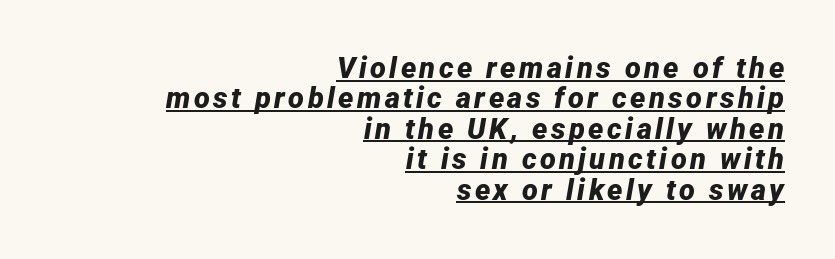
A typesetter would call this leading minimal, almost set solid. This sample is right-justified, so line beginnings fall wherever the words allow. Here the designer chose a conventional face with non-uniform glyph widths. Its strokes are broad and dark, the hallmark of bold type. The whole block is typeset with a tilt.
